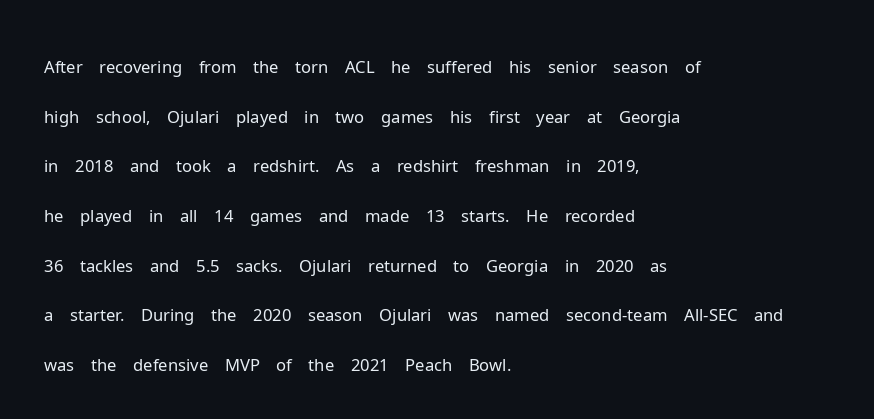
{"serif": "no", "italic": "no", "bold": "no", "weight": "light", "width": "normal", "stroke_contrast": "low", "x_height": "medium", "monospaced": "no", "underline": "no", "align": "left", "line_spacing": "normal", "line_spacing_ratio": 1.46, "letter_spacing": "normal", "letter_spacing_em": 0.0, "glyph_px": 34}
